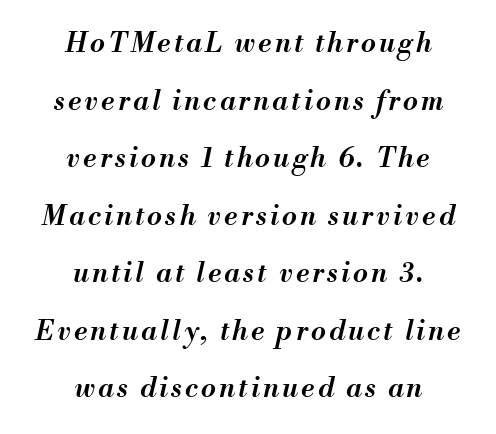
If you folded the block vertically in half, each line would mirror itself in length. How would I describe the line gaps? Wide and relaxed. Summary of weight: moderately heavy, a semibold. Emphasis-style slanted type is in use.
